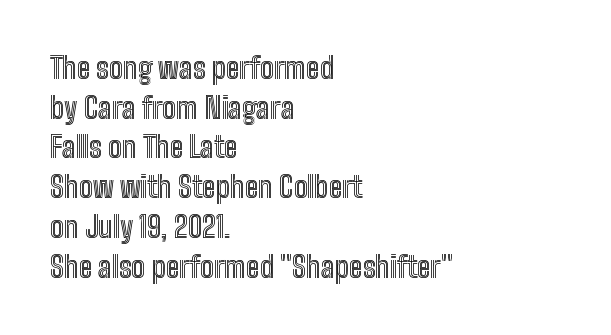
{"italic": "no", "width": "condensed", "x_height": "medium", "monospaced": "no", "underline": "no", "align": "left", "line_spacing": "normal", "line_spacing_ratio": 1.37, "letter_spacing": "normal", "letter_spacing_em": 0.0, "glyph_px": 29}
